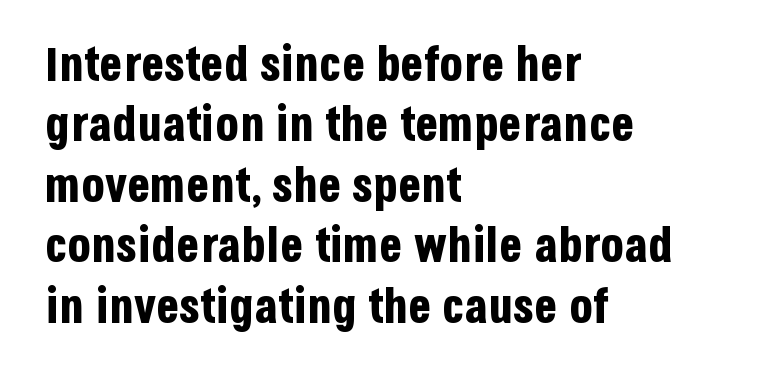
{"serif": "no", "italic": "no", "bold": "yes", "weight": "bold", "width": "condensed", "stroke_contrast": "low", "x_height": "large", "monospaced": "no", "underline": "no", "align": "left", "line_spacing": "normal", "line_spacing_ratio": 1.26, "letter_spacing": "normal", "letter_spacing_em": 0.0, "glyph_px": 48}
